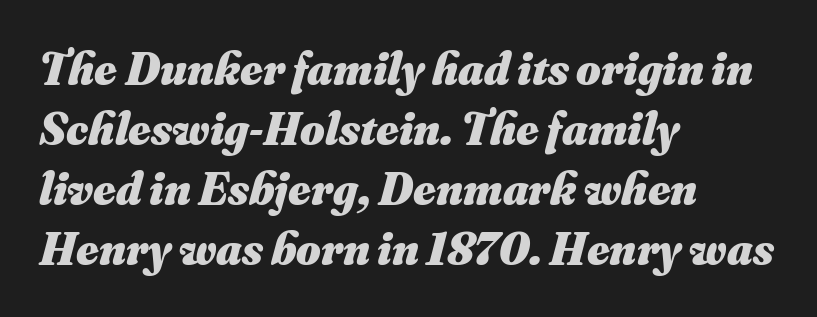
{"italic": "yes", "lean": "right", "slant_degrees": 16, "bold": "yes", "weight": "heavy", "width": "normal", "stroke_contrast": "medium", "x_height": "small", "monospaced": "no", "underline": "no", "align": "left", "line_spacing": "normal", "line_spacing_ratio": 1.28, "letter_spacing": "normal", "letter_spacing_em": 0.0, "glyph_px": 47}
